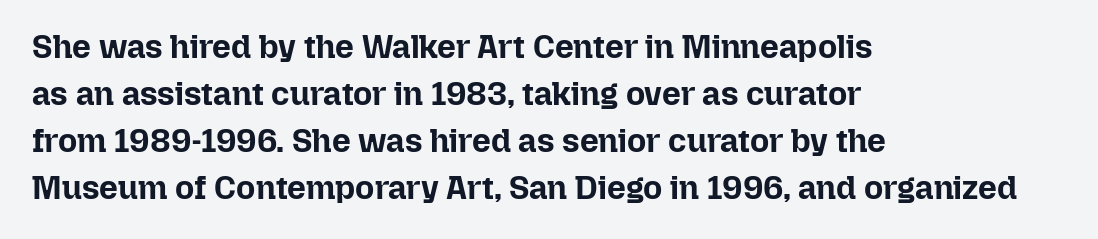
Q: Is the text bold? A: Yes.
Q: Is the text italic (slanted)? A: No, it is upright.
Q: Is the text underlined? A: No.
Q: How is the paragraph aligned? A: Left-aligned.
Q: Is the spacing between letters normal or unusually wide? A: Normal.
Q: Is the spacing between lines tight, normal or loose? A: Normal.
Q: Width (condensed, normal, or wide)? A: Normal.
Q: Stroke contrast? A: Low.
Q: x-height? A: Medium.
Q: Monospaced? A: No.
